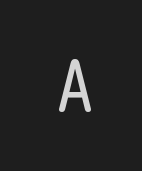
{"serif": "no", "italic": "no", "bold": "no", "weight": "regular", "width": "condensed", "stroke_contrast": "low", "x_height": "medium", "underline": "no", "letter_spacing": "wide", "letter_spacing_em": 0.36, "glyph_px": 70}
